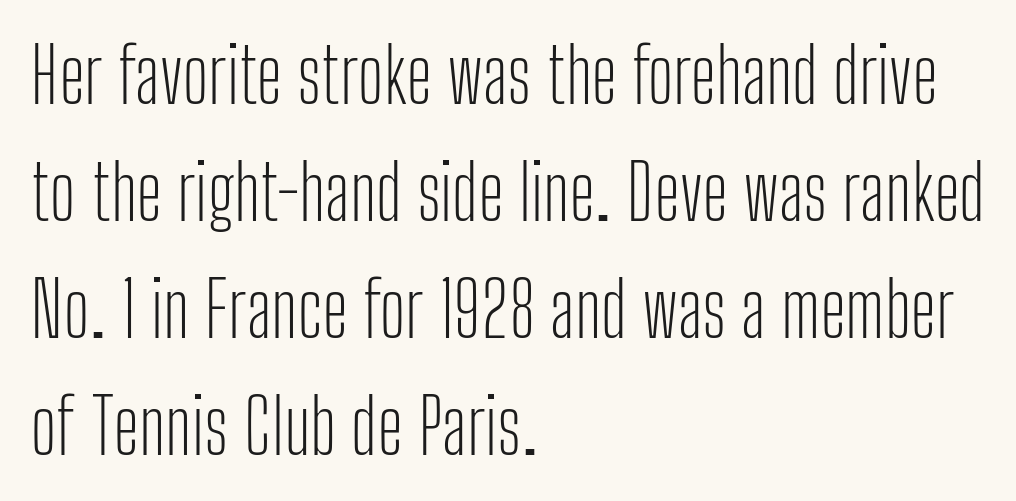
Are there feet on the stems? There aren't — it's a sans. This rendering uses left alignment, leaving the right contour irregular. Line spacing here is normal. Do the characters align in a grid? No, the font is proportional. Posture: vertical.
